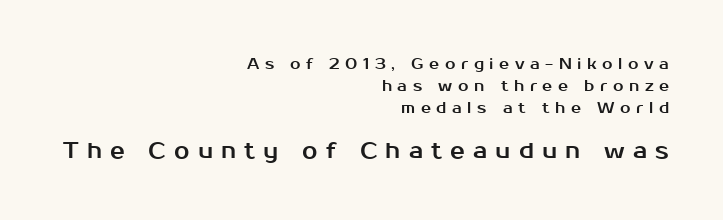
Q: Is the text italic (slanted)? A: No, it is upright.
Q: Is the text underlined? A: No.
Q: How is the paragraph aligned? A: Right-aligned.
Q: Is the spacing between letters normal or unusually wide? A: Unusually wide.
Q: Is the spacing between lines tight, normal or loose? A: Normal.
Q: Which block of text is set in a larger size, the first (top) or the second (bottom)? A: The second (bottom) one.
